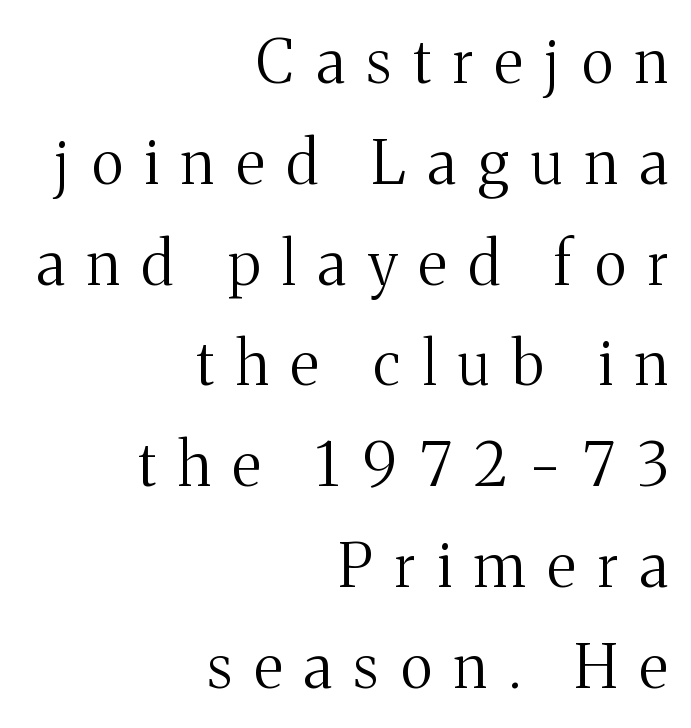
The image shows 60 px regular-weight serif type, upright; set right-aligned, normal line spacing (1.68x), unusually wide letter spacing (+0.37 em), not underlined; medium stroke contrast and a medium x-height.
